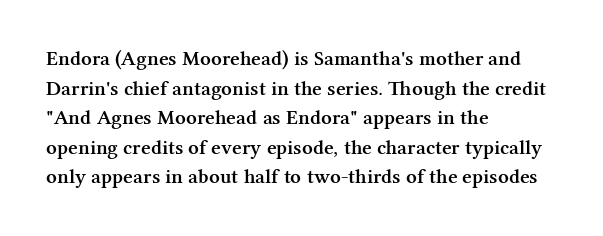
Q: Is the text bold? A: Semi-bold.
Q: Is the text italic (slanted)? A: No, it is upright.
Q: Is the text underlined? A: No.
Q: How is the paragraph aligned? A: Left-aligned.
Q: Is the spacing between letters normal or unusually wide? A: Normal.
Q: Is the spacing between lines tight, normal or loose? A: Normal.
